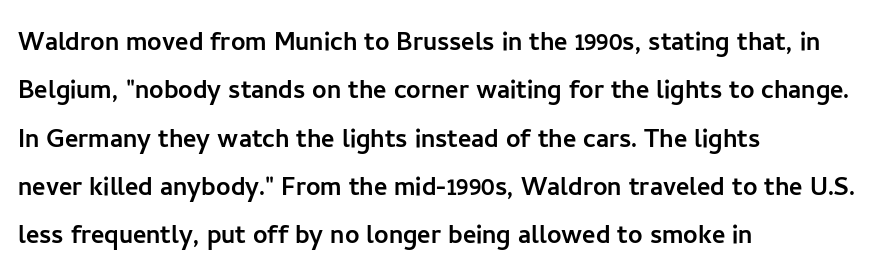
Q: Is the text italic (slanted)? A: No, it is upright.
Q: Is the typeface a serif or a sans-serif typeface? A: Sans-serif.
Q: Is the text underlined? A: No.
Q: How is the paragraph aligned? A: Left-aligned.
Q: Is the spacing between letters normal or unusually wide? A: Normal.
Q: Is the spacing between lines tight, normal or loose? A: Normal.
Q: Width (condensed, normal, or wide)? A: Normal.
Q: Stroke contrast? A: Low.
Q: x-height? A: Medium.
Q: Monospaced? A: No.
